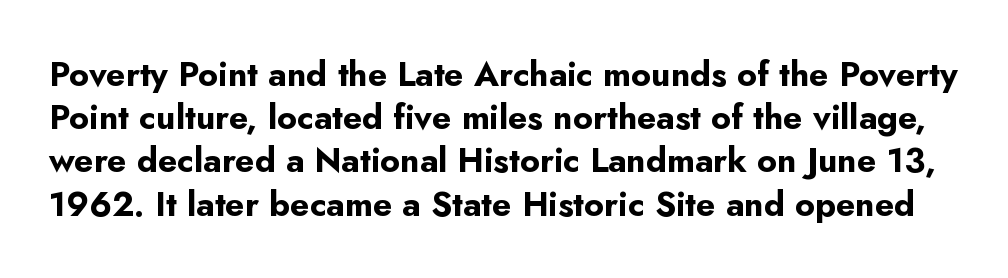
Q: Is the text bold? A: Yes.
Q: Is the text italic (slanted)? A: No, it is upright.
Q: Is the typeface a serif or a sans-serif typeface? A: Sans-serif.
Q: Is the text underlined? A: No.
Q: Is the spacing between letters normal or unusually wide? A: Normal.
Q: Is the spacing between lines tight, normal or loose? A: Normal.
Q: Width (condensed, normal, or wide)? A: Normal.
Q: Stroke contrast? A: Low.
Q: x-height? A: Small.
Q: Monospaced? A: No.
